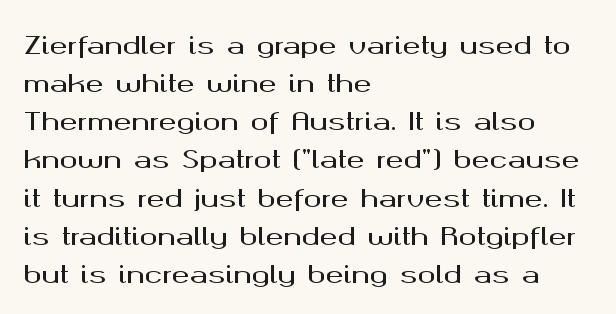
Q: Is the text italic (slanted)? A: No, it is upright.
Q: Is the text underlined? A: No.
Q: How is the paragraph aligned? A: Left-aligned.
Q: Is the spacing between letters normal or unusually wide? A: Normal.
Q: Is the spacing between lines tight, normal or loose? A: Normal.
